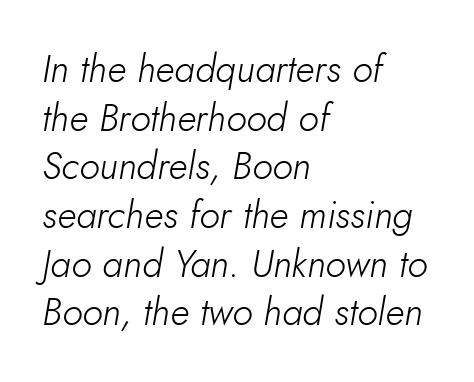
The image shows 38 px light type, italic (leaning right); set left-aligned, normal line spacing (1.28x), normal letter spacing, not underlined; low stroke contrast and a small x-height.
